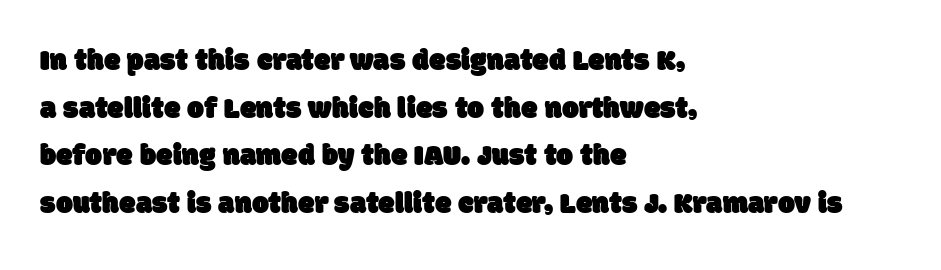
If you drew a ruler down the left edge, every line would touch it. Lines of text with bare space underneath. Spacing between characters is what you'd get straight out of the box. These lines are rendered in a variable-pitch font.
